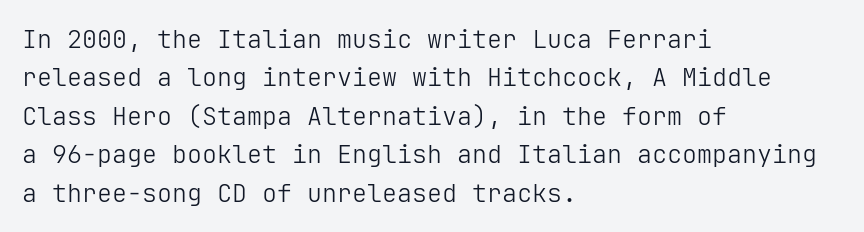
This sample uses an upright cut, with every glyph sitting square on the baseline. The string is rendered with underlining switched off. Tracking value appears to be zero — textbook default spacing. The lines in this sample share a left origin and differ only in where they stop. Vertical spacing — default.
